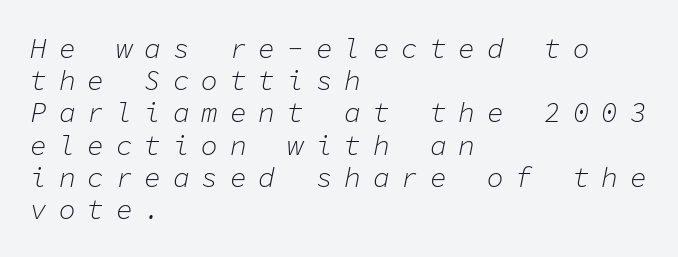
{"italic": "yes", "lean": "right", "slant_degrees": 11, "bold": "no", "weight": "light", "width": "normal", "stroke_contrast": "low", "x_height": "medium", "monospaced": "yes", "underline": "no", "align": "left", "line_spacing": "tight", "line_spacing_ratio": 1.15, "letter_spacing": "wide", "letter_spacing_em": 0.42, "glyph_px": 28}
